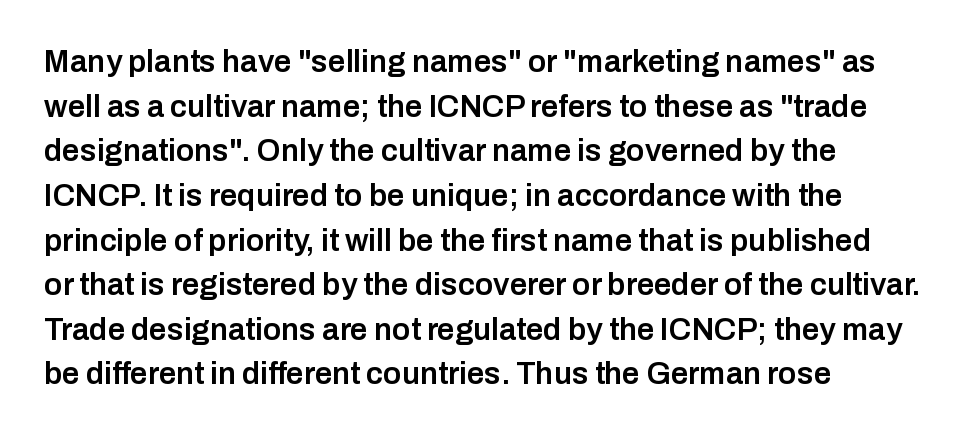
Q: Is the text bold? A: Semi-bold.
Q: Is the text italic (slanted)? A: No, it is upright.
Q: Is the typeface a serif or a sans-serif typeface? A: Sans-serif.
Q: Is the text underlined? A: No.
Q: How is the paragraph aligned? A: Left-aligned.
Q: Is the spacing between letters normal or unusually wide? A: Normal.
Q: Is the spacing between lines tight, normal or loose? A: Normal.
Q: Width (condensed, normal, or wide)? A: Normal.
Q: Stroke contrast? A: Low.
Q: x-height? A: Medium.
Q: Monospaced? A: No.
